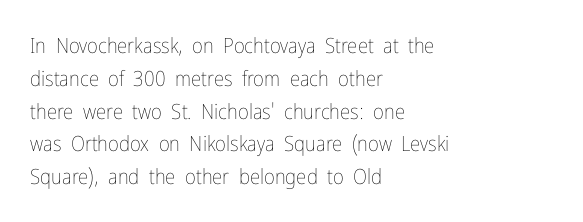
Upright lettering throughout. The rows are spaced the way most documents space them. These lines stack with their left ends in a neat column. The space beneath each line is pristine and unruled. This sample uses plain, unmodified letter spacing. Stem width sits at or under what a default text font uses.
